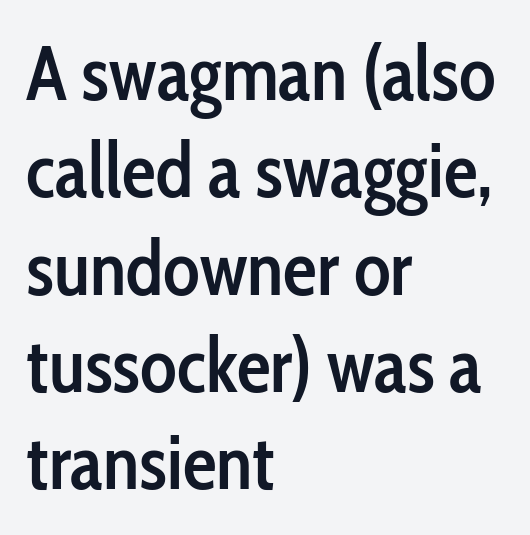
{"serif": "no", "italic": "no", "bold": "semi", "weight": "semibold", "width": "condensed", "stroke_contrast": "low", "x_height": "medium", "monospaced": "no", "underline": "no", "align": "left", "line_spacing": "normal", "line_spacing_ratio": 1.28, "letter_spacing": "normal", "letter_spacing_em": 0.0, "glyph_px": 76}
